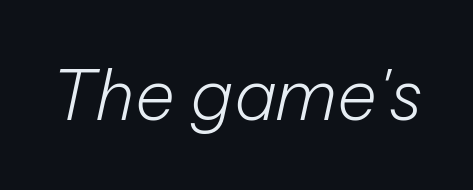
Type without underlining. There is no visible air inserted between adjacent glyphs. Bold? No — there's no thickening of the strokes. This is oblique type, the kind used for emphasis or titles. The face used here is proportionally spaced, like ordinary book or web type.
